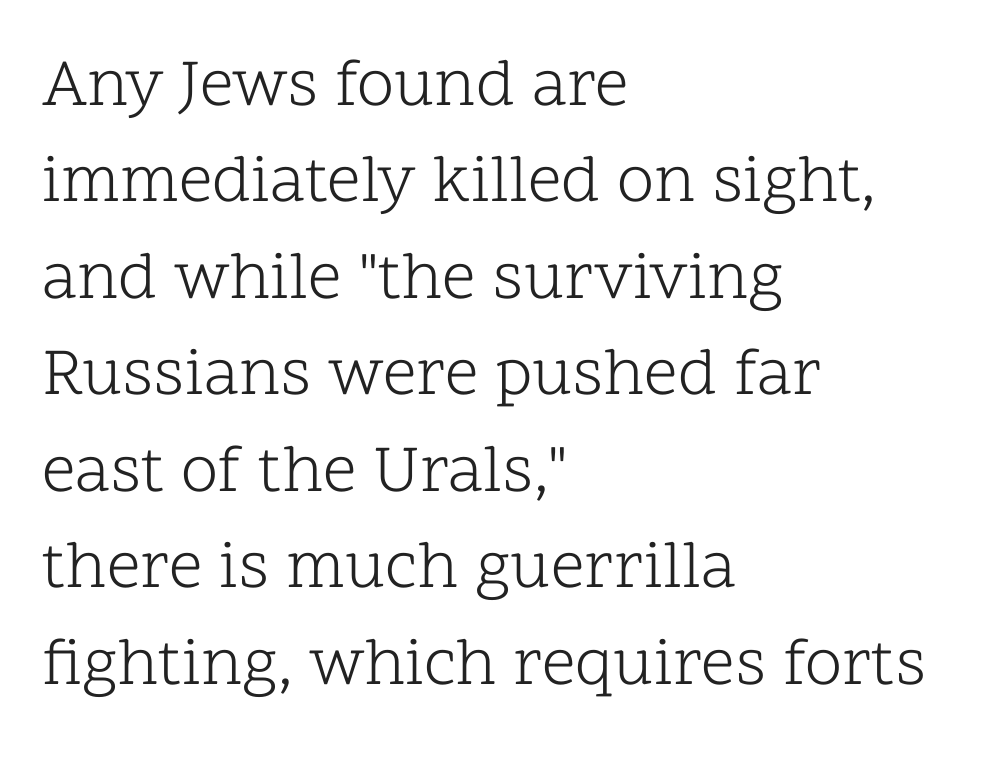
Nobody drew a line under any word here. The strokes carry an ordinary text weight at most. Compared with a centered layout, this one pins lines to the left instead. Short note: letters normally spaced.
